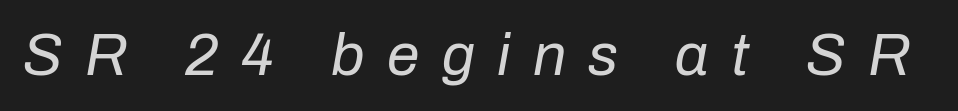
Q: Is the text bold? A: No.
Q: Is the text italic (slanted)? A: Yes, it leans right by about 10 degrees.
Q: Is the text underlined? A: No.
Q: Is the spacing between letters normal or unusually wide? A: Unusually wide.
Q: Width (condensed, normal, or wide)? A: Normal.
Q: Stroke contrast? A: Low.
Q: x-height? A: Medium.
Q: Monospaced? A: No.
